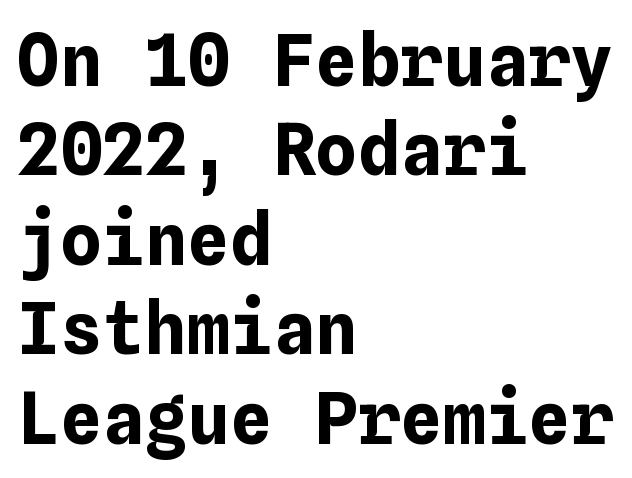
The image shows 71 px bold type, upright; set left-aligned, normal line spacing (1.26x), normal letter spacing, not underlined; low stroke contrast and a medium x-height.
